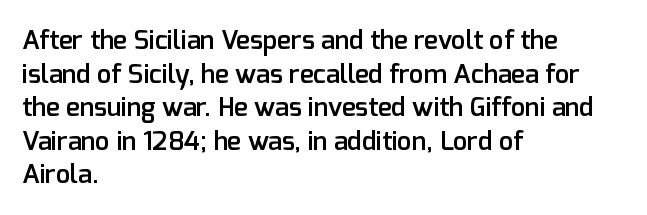
{"italic": "no", "bold": "semi", "underline": "no", "align": "left", "line_spacing": "normal", "line_spacing_ratio": 1.29, "letter_spacing": "normal", "letter_spacing_em": 0.0, "glyph_px": 26}
